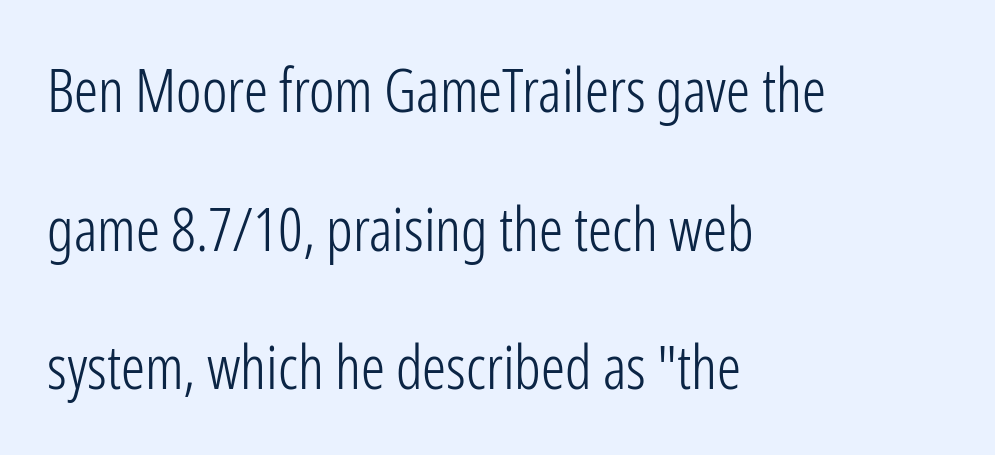
The image shows 60 px light, condensed sans-serif type, upright; set left-aligned, loose line spacing (2.31x), normal letter spacing, not underlined; low stroke contrast and a medium x-height.
